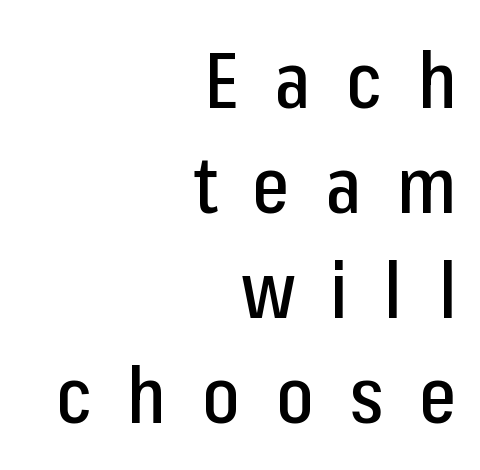
Q: Is the text italic (slanted)? A: No, it is upright.
Q: Is the typeface a serif or a sans-serif typeface? A: Sans-serif.
Q: Is the text underlined? A: No.
Q: How is the paragraph aligned? A: Right-aligned.
Q: Is the spacing between letters normal or unusually wide? A: Unusually wide.
Q: Is the spacing between lines tight, normal or loose? A: Normal.
Q: Width (condensed, normal, or wide)? A: Condensed.
Q: Stroke contrast? A: Low.
Q: x-height? A: Medium.
Q: Monospaced? A: No.
